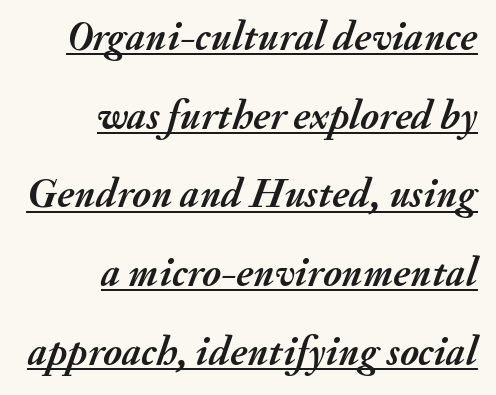
Regarding leading, the lines here are spaced well apart. Do the characters align in a grid? No, the font is proportional. These lines are set flush right with a ragged left edge. Yep, that's italic — everything's leaning. A rule runs beneath these lines of type. No extra tracking has been applied to these lines.
